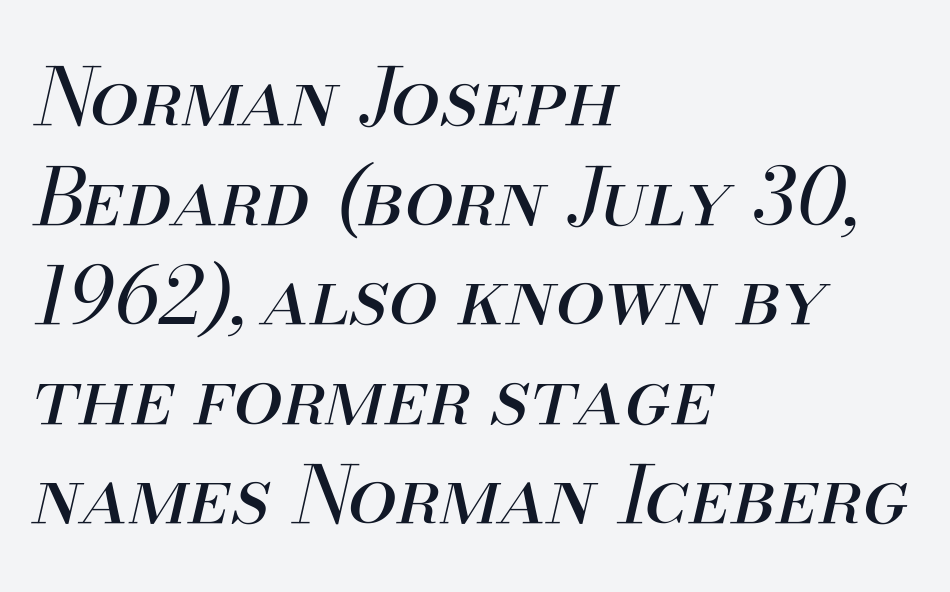
The image shows 79 px regular-weight type, italic (leaning right); set left-aligned, normal line spacing (1.26x), normal letter spacing, not underlined; medium stroke contrast and a small x-height.
